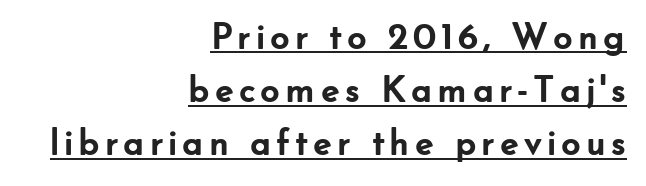
Q: Is the text bold? A: Yes.
Q: Is the text italic (slanted)? A: No, it is upright.
Q: Is the typeface a serif or a sans-serif typeface? A: Sans-serif.
Q: Is the text underlined? A: Yes.
Q: How is the paragraph aligned? A: Right-aligned.
Q: Is the spacing between lines tight, normal or loose? A: Normal.
Q: Width (condensed, normal, or wide)? A: Normal.
Q: Stroke contrast? A: Low.
Q: x-height? A: Small.
Q: Monospaced? A: No.
